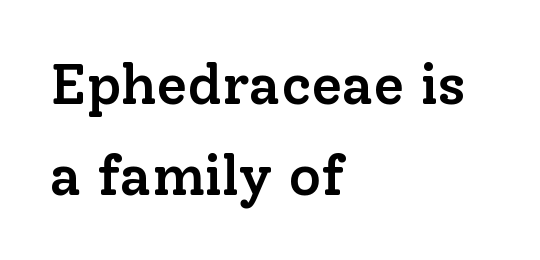
Q: Is the text bold? A: Semi-bold.
Q: Is the text italic (slanted)? A: No, it is upright.
Q: Is the typeface a serif or a sans-serif typeface? A: Serif.
Q: Is the text underlined? A: No.
Q: How is the paragraph aligned? A: Left-aligned.
Q: Is the spacing between letters normal or unusually wide? A: Normal.
Q: Is the spacing between lines tight, normal or loose? A: Normal.
Q: Width (condensed, normal, or wide)? A: Normal.
Q: Stroke contrast? A: Low.
Q: x-height? A: Medium.
Q: Monospaced? A: No.
